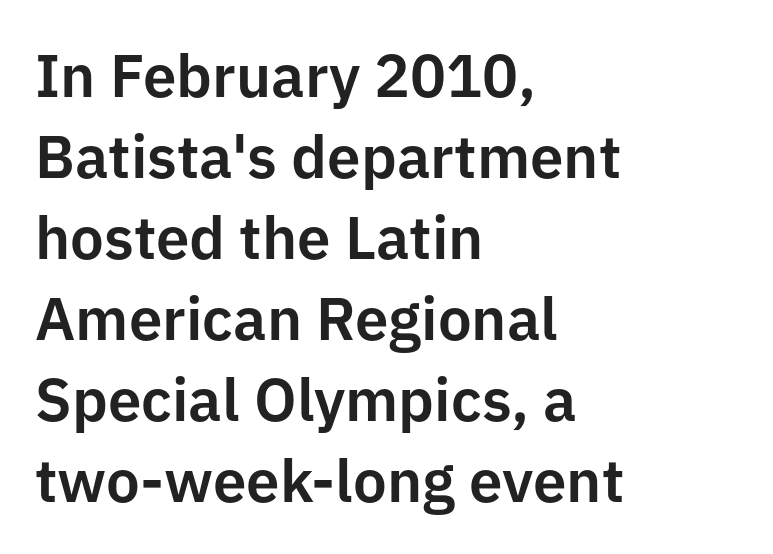
Reading down the block, your eye returns to a fixed left position each line. This sample has the flowing, uneven cadence of proportional lettering. Italic? Not at all — the glyphs are vertical. The glyphs in this specimen are sans serif.
